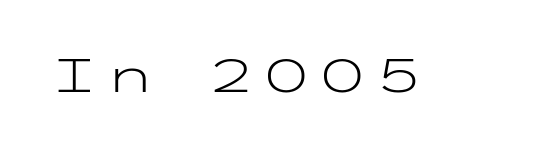
{"serif": "no", "italic": "no", "bold": "no", "weight": "light", "width": "wide", "stroke_contrast": "low", "x_height": "medium", "underline": "no", "glyph_px": 46}
